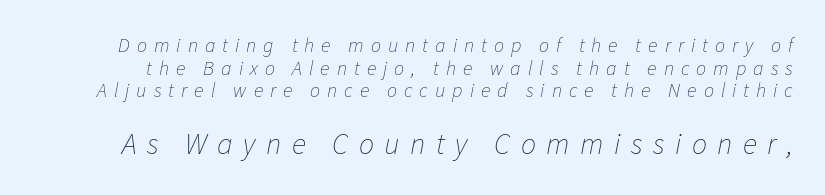
Q: Is the text bold? A: No.
Q: Is the text italic (slanted)? A: Yes, it leans right by about 11 degrees.
Q: Is the text underlined? A: No.
Q: Is the spacing between letters normal or unusually wide? A: Unusually wide.
Q: Is the spacing between lines tight, normal or loose? A: Tight.
Q: Which block of text is set in a larger size, the first (top) or the second (bottom)? A: The second (bottom) one.
Q: Width (condensed, normal, or wide)? A: Normal.
Q: Stroke contrast? A: Low.
Q: x-height? A: Medium.
Q: Monospaced? A: No.
